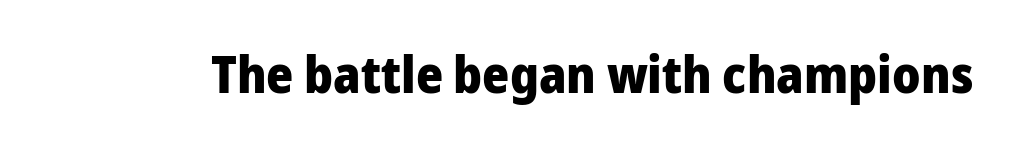
{"serif": "no", "italic": "no", "bold": "yes", "weight": "heavy", "width": "normal", "stroke_contrast": "low", "x_height": "medium", "monospaced": "no", "underline": "no", "letter_spacing": "normal", "letter_spacing_em": 0.0, "glyph_px": 52}
